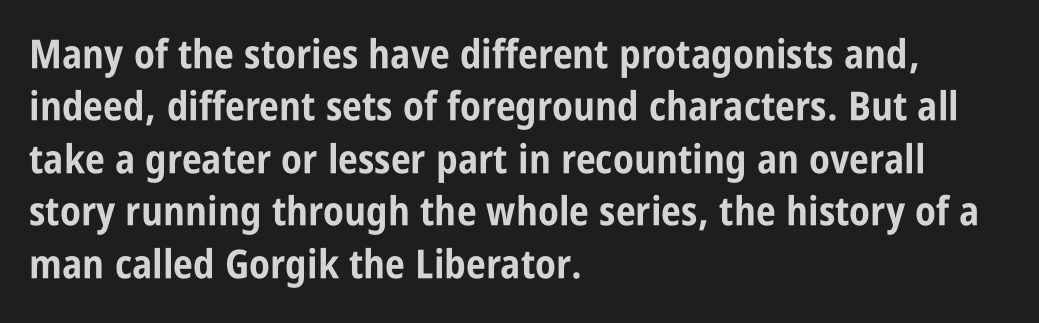
The image shows 40 px bold, condensed sans-serif type, upright; set left-aligned, normal line spacing (1.31x), normal letter spacing, not underlined; low stroke contrast and a large x-height.
